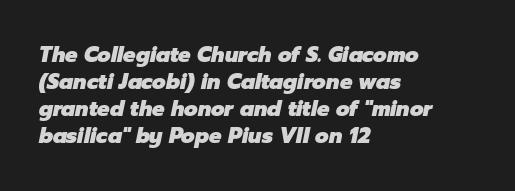
Q: Is the text bold? A: Yes.
Q: Is the text italic (slanted)? A: Yes, it leans right by about 12 degrees.
Q: Is the text underlined? A: No.
Q: How is the paragraph aligned? A: Left-aligned.
Q: Is the spacing between letters normal or unusually wide? A: Normal.
Q: Is the spacing between lines tight, normal or loose? A: Normal.
